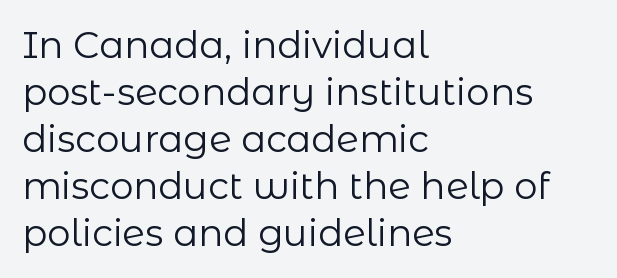
The image shows 37 px regular-weight sans-serif type, upright; set left-aligned, normal line spacing (1.27x), normal letter spacing, not underlined; low stroke contrast and a medium x-height.
